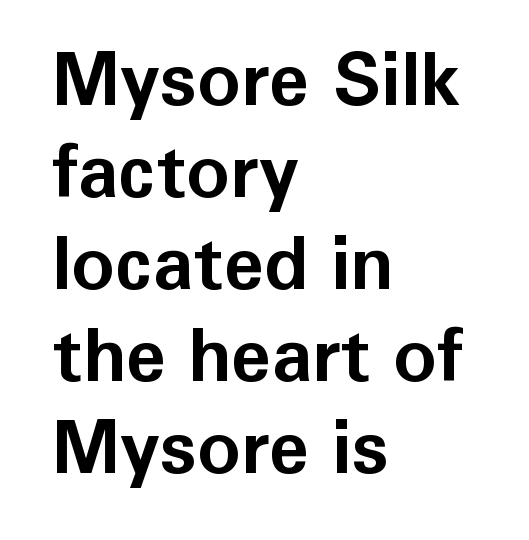
{"serif": "no", "italic": "no", "bold": "yes", "weight": "bold", "width": "normal", "stroke_contrast": "low", "x_height": "medium", "monospaced": "no", "underline": "no", "align": "left", "line_spacing": "normal", "line_spacing_ratio": 1.26, "letter_spacing": "normal", "letter_spacing_em": 0.0, "glyph_px": 73}
